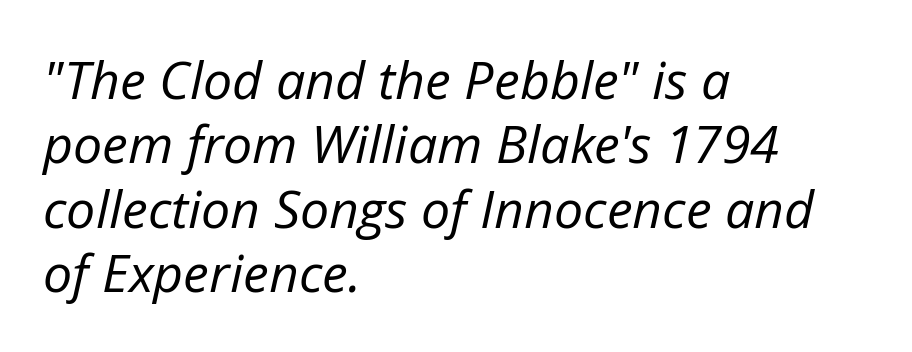
Q: Is the text bold? A: No.
Q: Is the text italic (slanted)? A: Yes, it leans right by about 12 degrees.
Q: Is the text underlined? A: No.
Q: How is the paragraph aligned? A: Left-aligned.
Q: Is the spacing between letters normal or unusually wide? A: Normal.
Q: Width (condensed, normal, or wide)? A: Normal.
Q: Stroke contrast? A: Low.
Q: x-height? A: Medium.
Q: Monospaced? A: No.
